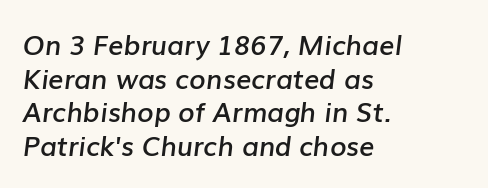
{"italic": "yes", "lean": "right", "slant_degrees": 7, "bold": "semi", "underline": "no", "align": "left", "line_spacing": "normal", "line_spacing_ratio": 1.25, "letter_spacing": "normal", "letter_spacing_em": 0.0, "glyph_px": 27}
